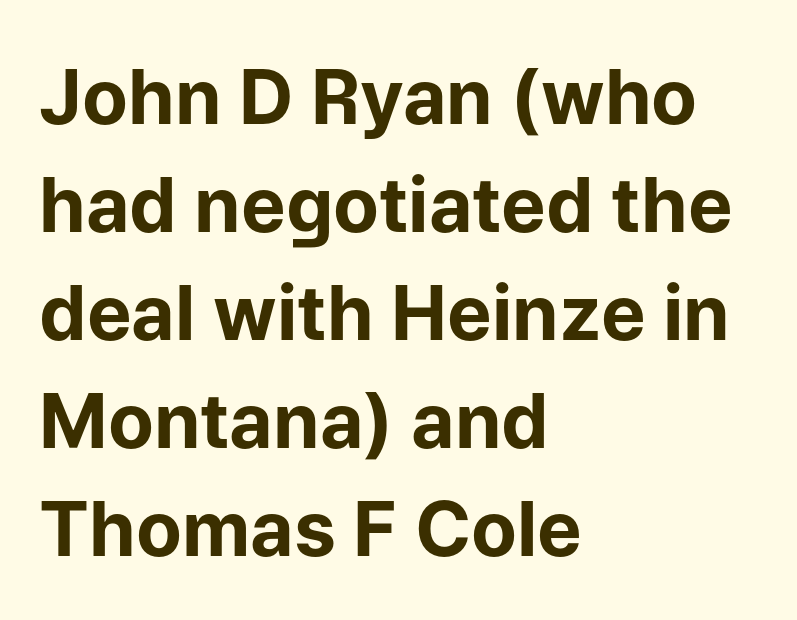
These lines are set flush left with a ragged right edge. The passage shown stacks its lines at a standard gap. A typesetter would mark this as roman, not italic. The type family on display is of the sans-serif kind. Varying glyph widths throughout — classic text-font behaviour. The zone under the glyphs is completely vacant.
